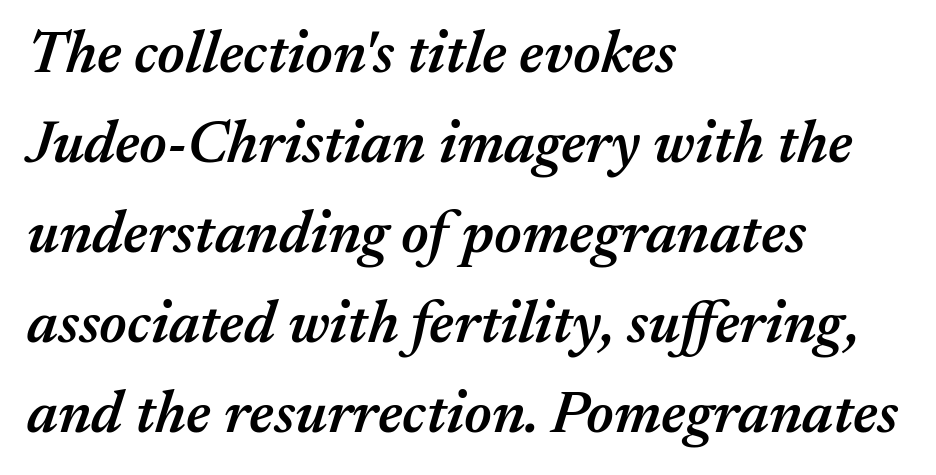
Reading down the block, your eye returns to a fixed left position each line. A typesetter would call this proportional, since set widths differ per character. The space directly below the letters is spotless. Honestly, the row spacing looks completely unremarkable. Spacing between characters is what you'd get straight out of the box.
